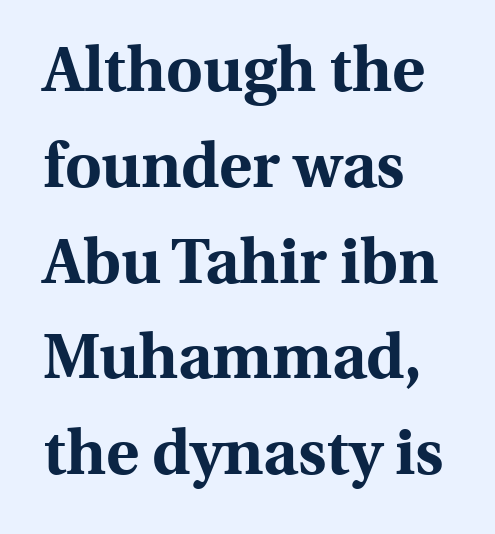
{"serif": "yes", "italic": "no", "bold": "yes", "weight": "bold", "width": "normal", "x_height": "medium", "monospaced": "no", "underline": "no", "align": "left", "line_spacing": "normal", "line_spacing_ratio": 1.52, "letter_spacing": "normal", "letter_spacing_em": 0.0, "glyph_px": 63}
